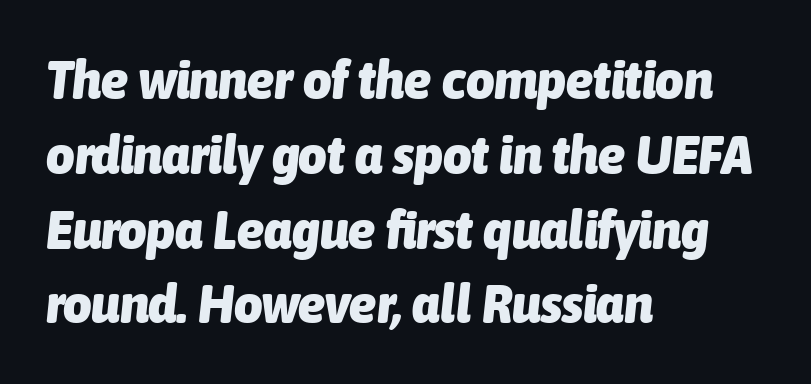
{"italic": "yes", "lean": "right", "slant_degrees": 6, "bold": "yes", "weight": "heavy", "width": "condensed", "stroke_contrast": "low", "x_height": "medium", "monospaced": "no", "underline": "no", "align": "left", "line_spacing": "normal", "line_spacing_ratio": 1.36, "letter_spacing": "normal", "letter_spacing_em": 0.0, "glyph_px": 55}
